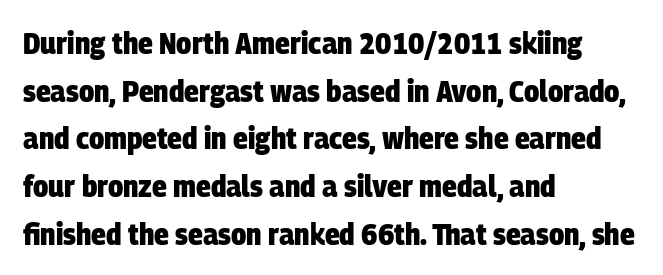
{"serif": "no", "bold": "yes", "weight": "heavy", "width": "condensed", "stroke_contrast": "low", "x_height": "large", "monospaced": "no", "underline": "no", "align": "left", "line_spacing": "normal", "line_spacing_ratio": 1.54, "letter_spacing": "normal", "letter_spacing_em": 0.0, "glyph_px": 31}
